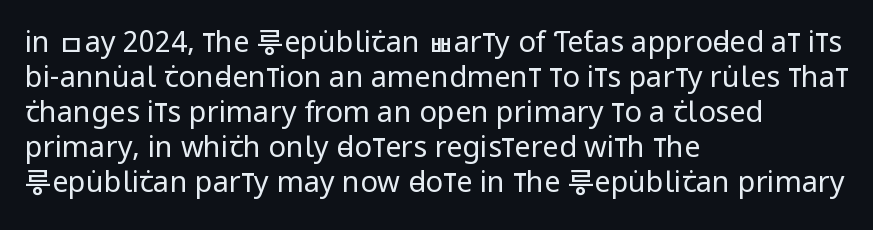
{"serif": "no", "italic": "no", "bold": "no", "weight": "regular", "width": "condensed", "stroke_contrast": "low", "x_height": "large", "monospaced": "no", "underline": "no", "align": "left", "line_spacing_ratio": 1.21, "letter_spacing": "normal", "letter_spacing_em": 0.0, "glyph_px": 29}
